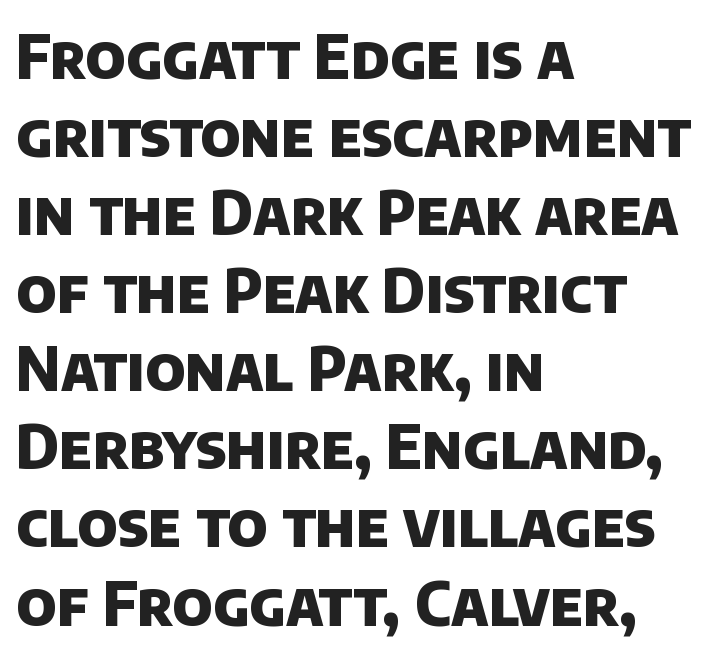
Q: Is the text bold? A: Yes.
Q: Is the typeface a serif or a sans-serif typeface? A: Sans-serif.
Q: Is the text underlined? A: No.
Q: How is the paragraph aligned? A: Left-aligned.
Q: Is the spacing between letters normal or unusually wide? A: Normal.
Q: Is the spacing between lines tight, normal or loose? A: Normal.
Q: Width (condensed, normal, or wide)? A: Normal.
Q: Stroke contrast? A: Low.
Q: x-height? A: Large.
Q: Monospaced? A: No.
